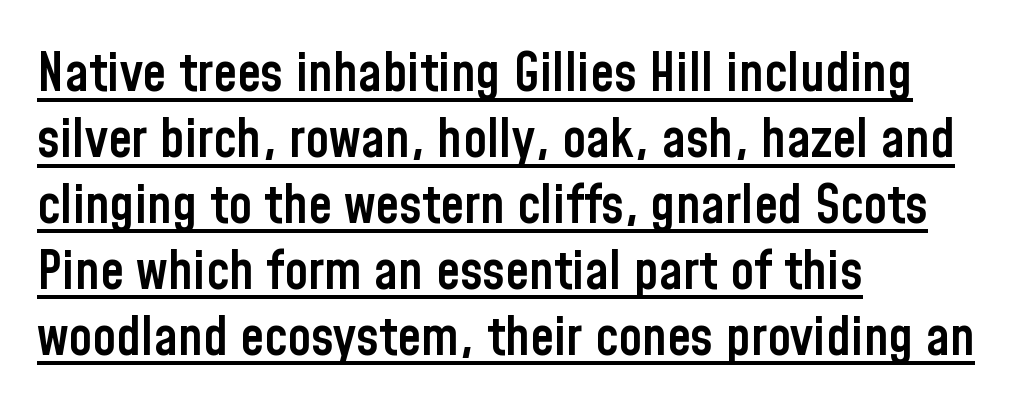
Tracking value appears to be zero — textbook default spacing. Varying glyph widths throughout — classic text-font behaviour. The lettering stays uniformly vertical, giving the passage a roman look. Does a line run under the words? Yes, clearly.
